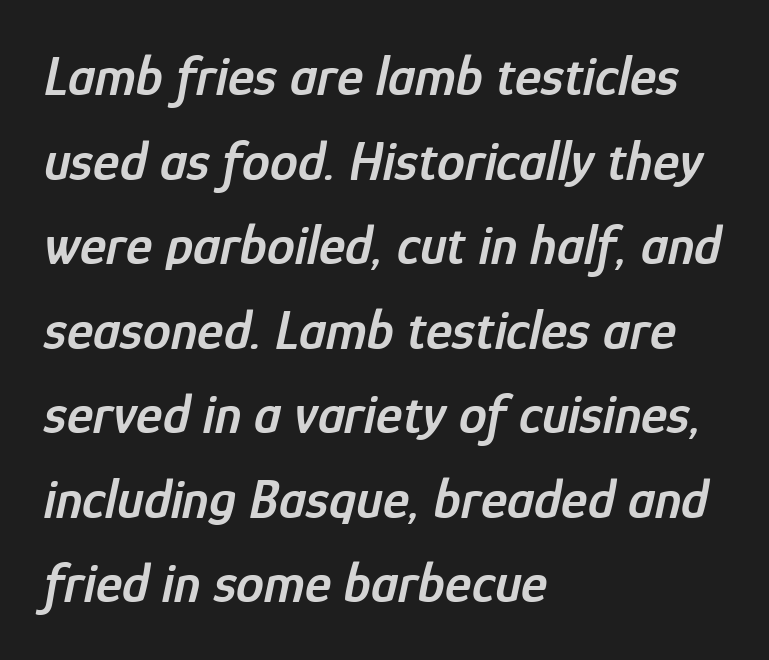
Q: Is the text bold? A: Semi-bold.
Q: Is the text italic (slanted)? A: Yes, it leans right by about 12 degrees.
Q: Is the text underlined? A: No.
Q: How is the paragraph aligned? A: Left-aligned.
Q: Is the spacing between letters normal or unusually wide? A: Normal.
Q: Is the spacing between lines tight, normal or loose? A: Normal.
Q: Width (condensed, normal, or wide)? A: Condensed.
Q: Stroke contrast? A: Low.
Q: x-height? A: Medium.
Q: Monospaced? A: No.
